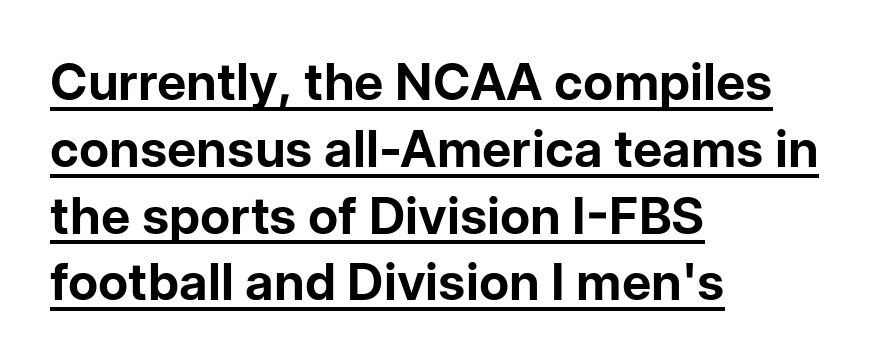
The image shows 51 px bold sans-serif type, upright; set left-aligned, normal line spacing (1.31x), normal letter spacing, underlined; low stroke contrast and a medium x-height.
